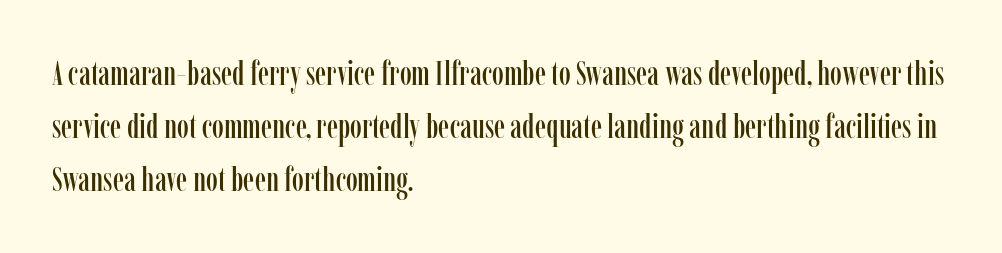
Does extra space separate the letters? No, they use regular spacing. Font category for this specimen: serif. This sample uses an upright cut, with every glyph sitting square on the baseline. Summary of vertical rhythm: regular, with standard interline spacing.
